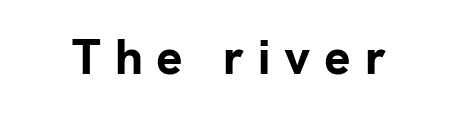
Q: Is the text bold? A: Yes.
Q: Is the text italic (slanted)? A: No, it is upright.
Q: Is the typeface a serif or a sans-serif typeface? A: Sans-serif.
Q: Is the text underlined? A: No.
Q: Is the spacing between letters normal or unusually wide? A: Unusually wide.
Q: Width (condensed, normal, or wide)? A: Normal.
Q: Stroke contrast? A: Low.
Q: x-height? A: Medium.
Q: Monospaced? A: No.
